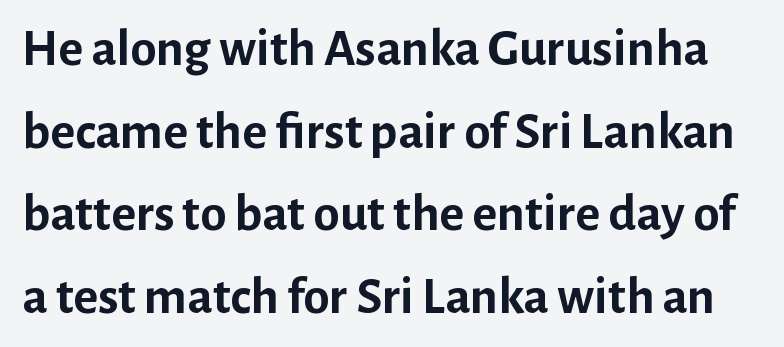
Q: Is the text bold? A: Yes.
Q: Is the text italic (slanted)? A: No, it is upright.
Q: Is the typeface a serif or a sans-serif typeface? A: Sans-serif.
Q: Is the text underlined? A: No.
Q: Is the spacing between letters normal or unusually wide? A: Normal.
Q: Is the spacing between lines tight, normal or loose? A: Normal.
Q: Width (condensed, normal, or wide)? A: Normal.
Q: Stroke contrast? A: Low.
Q: x-height? A: Medium.
Q: Monospaced? A: No.
